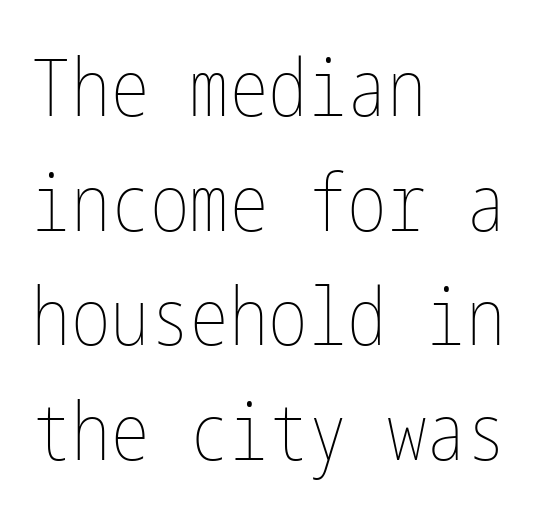
A typesetter would mark this as roman, not italic. The strip under each line holds only bare page. Each new line begins a customary step beneath the previous one. Vertical stems look standard width or narrower in stroke.
